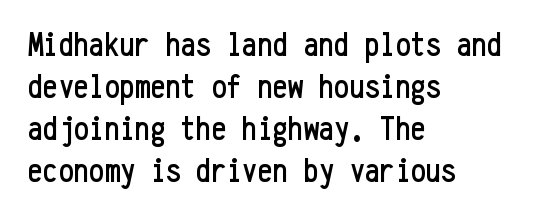
The image shows 34 px condensed sans-serif type, upright, monospaced; set left-aligned, line spacing 1.24x, normal letter spacing, not underlined; low stroke contrast and a medium x-height.
